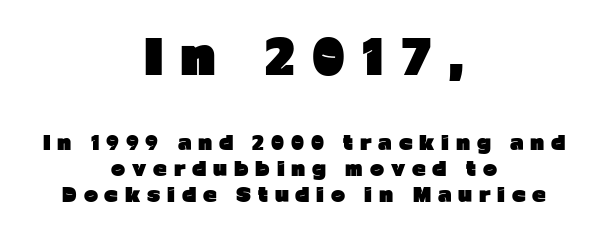
Q: Is the text bold? A: Yes.
Q: Is the text italic (slanted)? A: No, it is upright.
Q: Is the typeface a serif or a sans-serif typeface? A: Sans-serif.
Q: Is the text underlined? A: No.
Q: How is the paragraph aligned? A: Centered.
Q: Is the spacing between letters normal or unusually wide? A: Unusually wide.
Q: Is the spacing between lines tight, normal or loose? A: Normal.
Q: Which block of text is set in a larger size, the first (top) or the second (bottom)? A: The first (top) one.
Q: Width (condensed, normal, or wide)? A: Normal.
Q: Stroke contrast? A: Low.
Q: x-height? A: Medium.
Q: Monospaced? A: No.
